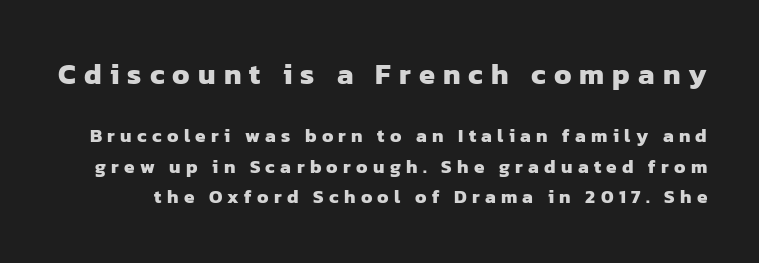
The image shows 29 px heavy sans-serif type; set normal line spacing (1.59x), unusually wide letter spacing (+0.28 em), not underlined; the first (top) block is 1.53x larger; low stroke contrast and a medium x-height.
